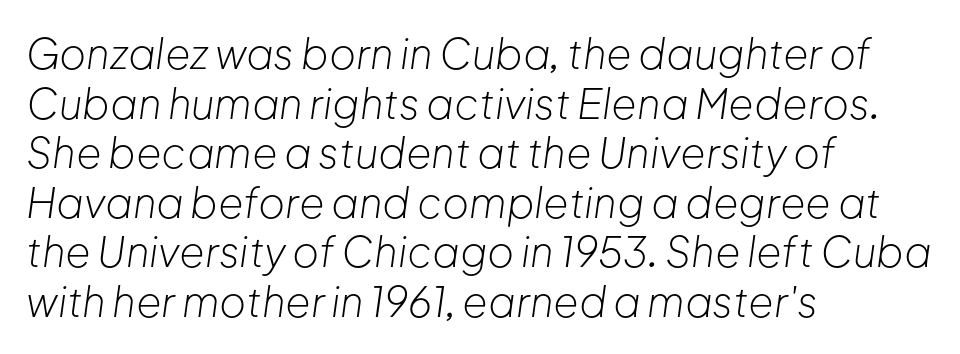
Notice how the passage keeps a crisp vertical edge on the left only. Is this a fixed-width face? No — the glyphs have proportional, varying widths. Letters have the restrained weight of plain body copy at most. Descenders hang freely into open space. Default kerning and tracking; the words read as compact shapes.
